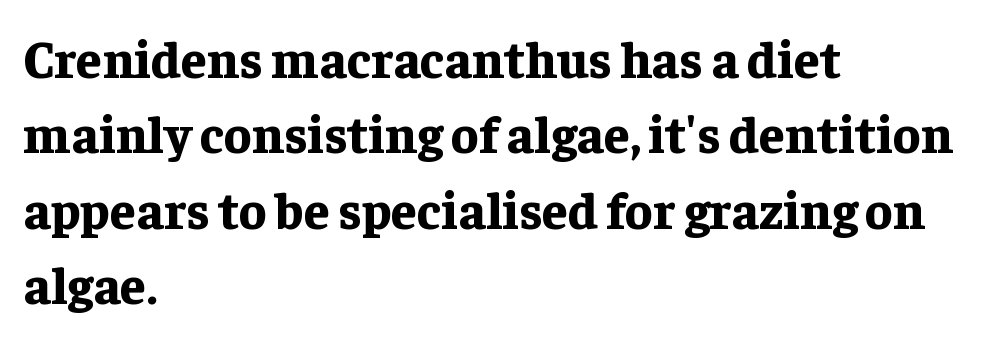
{"serif": "yes", "italic": "no", "bold": "yes", "weight": "bold", "width": "normal", "stroke_contrast": "low", "x_height": "medium", "monospaced": "no", "underline": "no", "align": "left", "line_spacing": "normal", "line_spacing_ratio": 1.45, "letter_spacing": "normal", "letter_spacing_em": 0.0, "glyph_px": 52}
